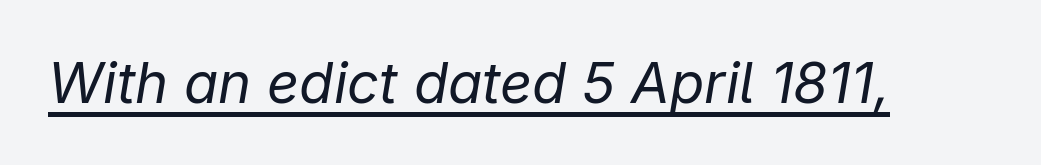
{"italic": "yes", "lean": "right", "slant_degrees": 9, "bold": "no", "weight": "regular", "width": "normal", "stroke_contrast": "low", "x_height": "medium", "monospaced": "no", "underline": "yes", "letter_spacing": "normal", "letter_spacing_em": 0.0, "glyph_px": 56}
